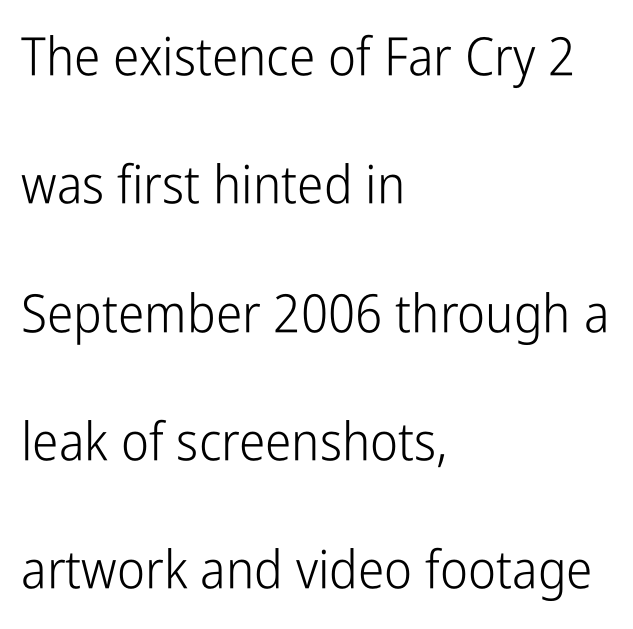
This rendering leaves character spacing at its baseline value. Type without underlining. Nope, no serifs anywhere on these letters. The weight would be labelled regular, book, light, or lighter still. Left-aligned paragraph, ragged on the right. Ascenders rise straight up at ninety degrees.
